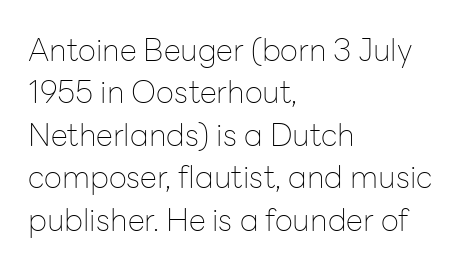
Think of a printed novel: that variable character pitch is what you see here. Lines of text with bare space underneath. Weight: regular or lighter. A student would call this left alignment; a typographer would say flush left, rag right. Grotesque or geometric, the face here clearly has no serifs.
